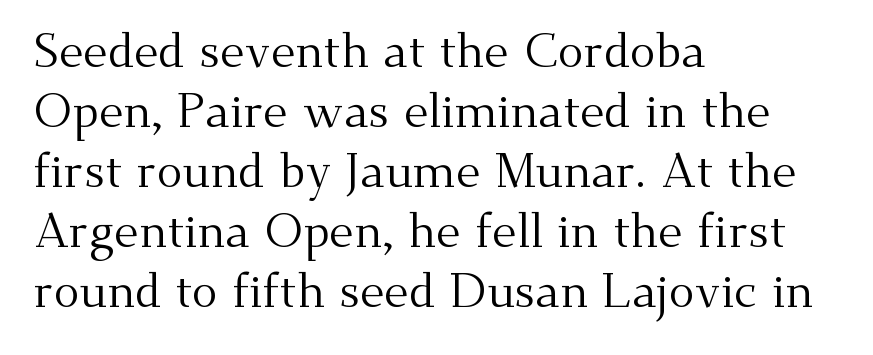
Q: Is the text bold? A: No.
Q: Is the text italic (slanted)? A: No, it is upright.
Q: Is the typeface a serif or a sans-serif typeface? A: Serif.
Q: Is the text underlined? A: No.
Q: How is the paragraph aligned? A: Left-aligned.
Q: Is the spacing between letters normal or unusually wide? A: Normal.
Q: Is the spacing between lines tight, normal or loose? A: Normal.
Q: Width (condensed, normal, or wide)? A: Normal.
Q: Stroke contrast? A: Medium.
Q: x-height? A: Small.
Q: Monospaced? A: No.
